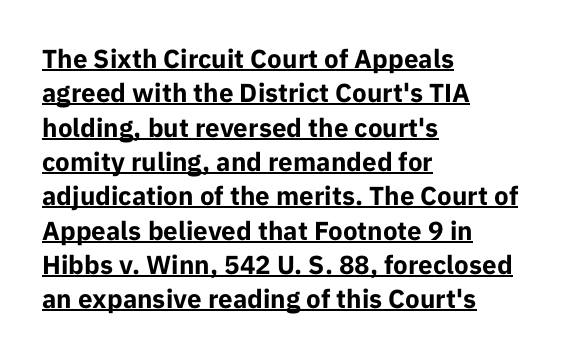
Line beginnings align vertically; line endings do not. The line-height multiplier appears to be the usual default. Characters remain perfectly vertical along every line. The passage shown has conventional tracking throughout.
